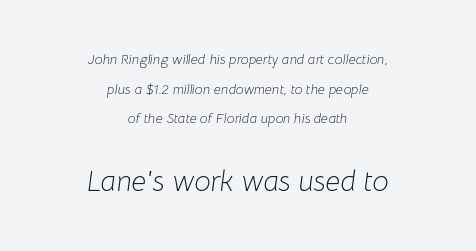
These glyphs show unthickened strokes, regular width or finer. What's the leading like? Stretched, with rows far apart. The glyphs look as if they've been sheared to an angle. The paragraph has two soft edges and a firm central axis. Here the designer chose a conventional face with non-uniform glyph widths. In terms of letterspacing, this is plain default setting.
